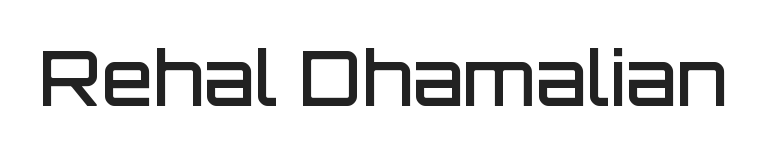
The image shows 75 px semibold sans-serif type, upright; set normal letter spacing, not underlined; low stroke contrast and a large x-height.
